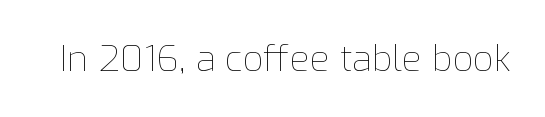
The image shows 36 px thin type, upright; set normal letter spacing, not underlined; low stroke contrast and a medium x-height.
